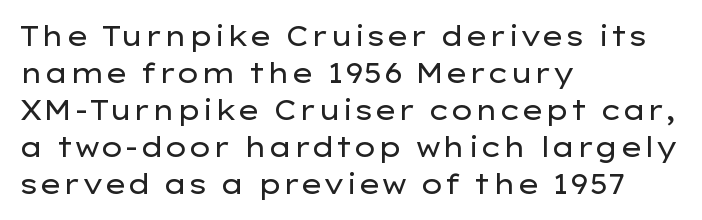
The image shows 27 px text type, upright; set left-aligned, normal line spacing (1.37x), normal letter spacing, not underlined.
